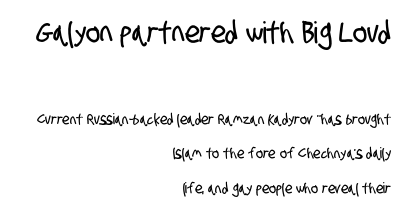
Q: Is the typeface a serif or a sans-serif typeface? A: Sans-serif.
Q: Is the text underlined? A: No.
Q: How is the paragraph aligned? A: Right-aligned.
Q: Is the spacing between letters normal or unusually wide? A: Normal.
Q: Is the spacing between lines tight, normal or loose? A: Loose.
Q: Which block of text is set in a larger size, the first (top) or the second (bottom)? A: The first (top) one.
Q: Width (condensed, normal, or wide)? A: Condensed.
Q: Stroke contrast? A: Low.
Q: x-height? A: Large.
Q: Monospaced? A: No.
